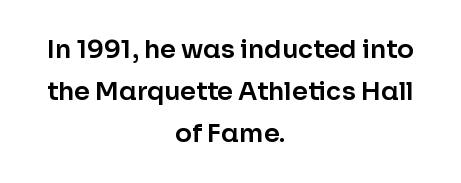
{"italic": "no", "underline": "no", "align": "center", "line_spacing": "normal", "line_spacing_ratio": 1.68, "letter_spacing": "normal", "letter_spacing_em": 0.0, "glyph_px": 25}
